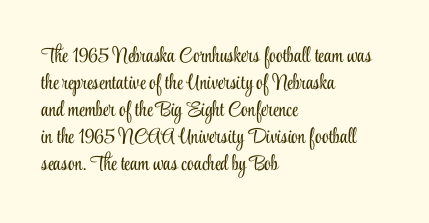
The image shows 21 px text type; set left-aligned, normal line spacing (1.29x), normal letter spacing, not underlined.
